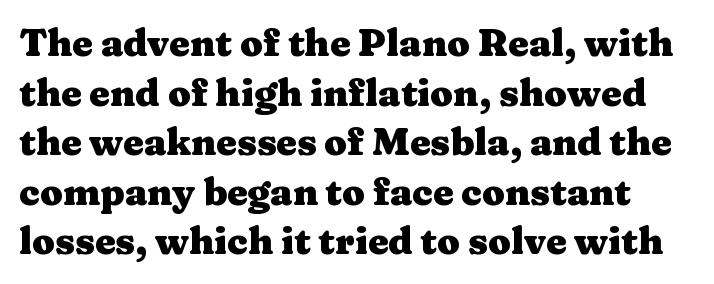
The image shows 37 px heavy, wide serif type, upright; set normal line spacing (1.34x), normal letter spacing, not underlined; medium stroke contrast and a medium x-height.
